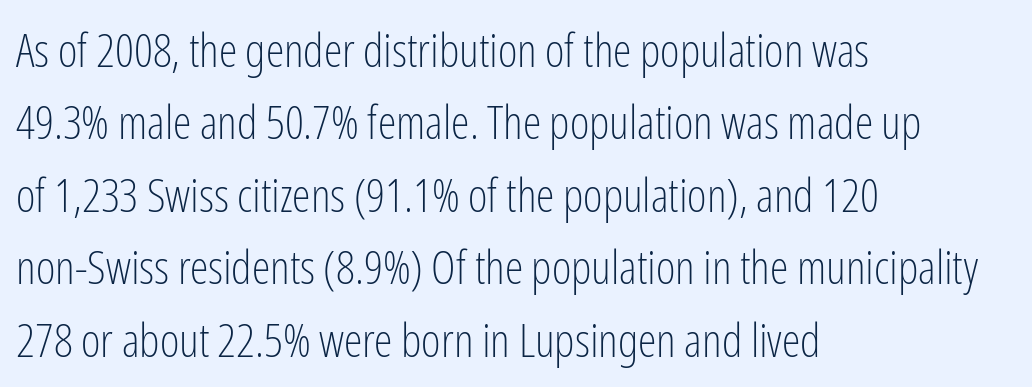
{"serif": "no", "italic": "no", "bold": "no", "weight": "light", "width": "condensed", "stroke_contrast": "low", "x_height": "medium", "monospaced": "no", "underline": "no", "align": "left", "line_spacing": "normal", "line_spacing_ratio": 1.54, "letter_spacing": "normal", "letter_spacing_em": 0.0, "glyph_px": 47}
